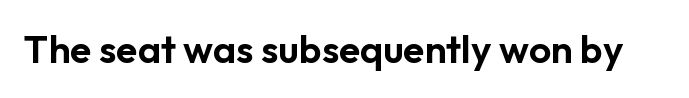
Vertical strokes here are truly vertical. Type without underlining. Here the designer chose a conventional face with non-uniform glyph widths. Font category for this specimen: sans-serif.
